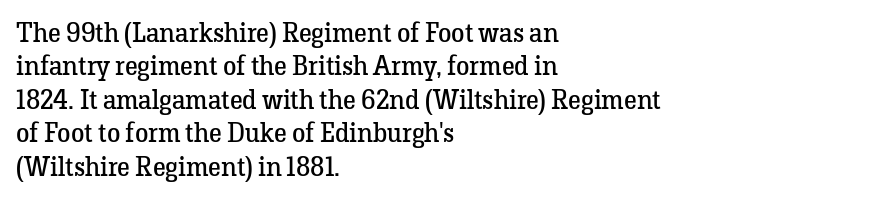
{"italic": "no", "bold": "no", "underline": "no", "align": "left", "line_spacing_ratio": 1.24, "letter_spacing": "normal", "letter_spacing_em": 0.0, "glyph_px": 27}
